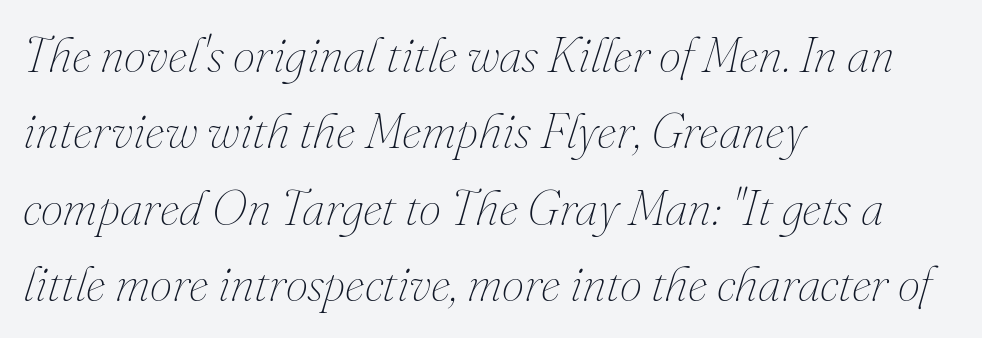
Compared with typical body copy, the letter spacing here is the same. The zone under the glyphs is completely vacant. The lines sit at an ordinary, default distance from one another. Letters have the restrained weight of plain body copy at most. The passage shown is typed in a proportional face where columns would drift. The rendering anchors every line to the left-hand side.
